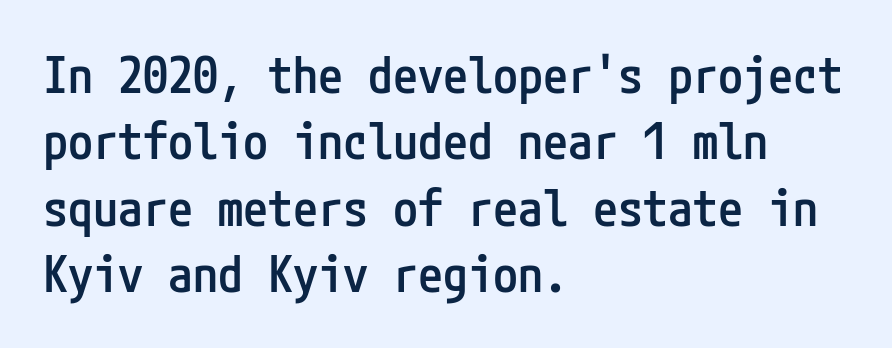
{"serif": "no", "italic": "no", "bold": "semi", "weight": "semibold", "width": "condensed", "stroke_contrast": "low", "x_height": "medium", "underline": "no", "align": "left", "line_spacing": "normal", "line_spacing_ratio": 1.33, "letter_spacing": "normal", "letter_spacing_em": 0.0, "glyph_px": 50}
